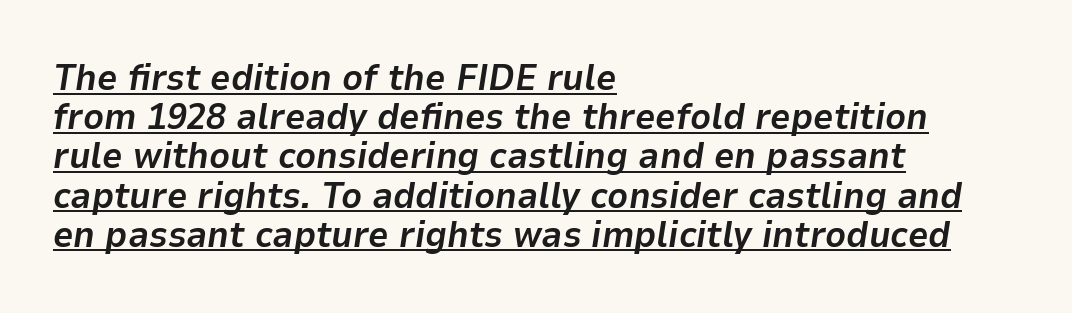
{"italic": "yes", "lean": "right", "slant_degrees": 9, "bold": "yes", "weight": "bold", "width": "normal", "stroke_contrast": "low", "x_height": "medium", "monospaced": "no", "underline": "yes", "align": "left", "line_spacing": "tight", "line_spacing_ratio": 1.09, "letter_spacing": "normal", "letter_spacing_em": 0.0, "glyph_px": 36}
